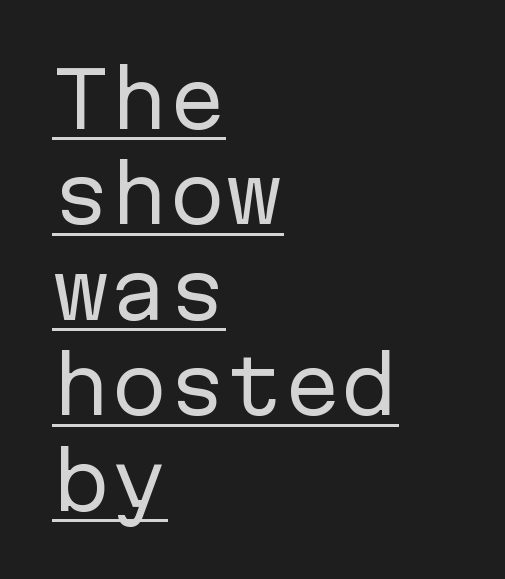
The image shows 77 px regular-weight sans-serif type, upright, monospaced; set left-aligned, line spacing 1.24x, normal letter spacing, underlined; low stroke contrast and a medium x-height.
